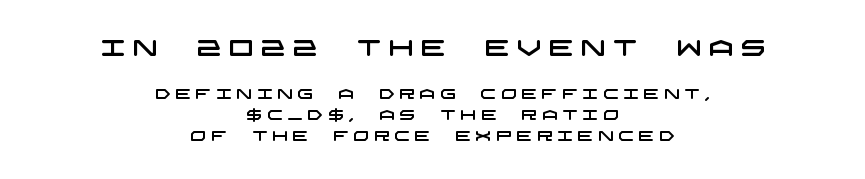
Q: Is the text underlined? A: No.
Q: How is the paragraph aligned? A: Centered.
Q: Is the spacing between letters normal or unusually wide? A: Unusually wide.
Q: Is the spacing between lines tight, normal or loose? A: Normal.
Q: Which block of text is set in a larger size, the first (top) or the second (bottom)? A: The first (top) one.
